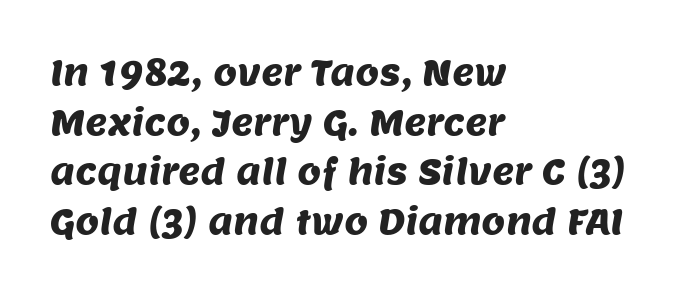
Q: Is the typeface a serif or a sans-serif typeface? A: Sans-serif.
Q: Is the text underlined? A: No.
Q: How is the paragraph aligned? A: Left-aligned.
Q: Is the spacing between letters normal or unusually wide? A: Normal.
Q: Is the spacing between lines tight, normal or loose? A: Normal.
Q: Width (condensed, normal, or wide)? A: Normal.
Q: Stroke contrast? A: Medium.
Q: x-height? A: Large.
Q: Monospaced? A: No.
